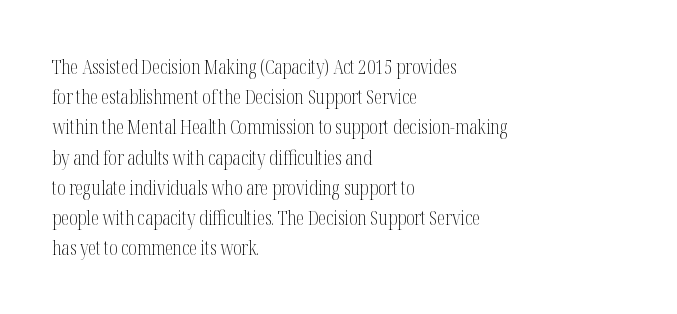
Q: Is the text bold? A: No.
Q: Is the text italic (slanted)? A: No, it is upright.
Q: Is the text underlined? A: No.
Q: How is the paragraph aligned? A: Left-aligned.
Q: Is the spacing between letters normal or unusually wide? A: Normal.
Q: Is the spacing between lines tight, normal or loose? A: Normal.
